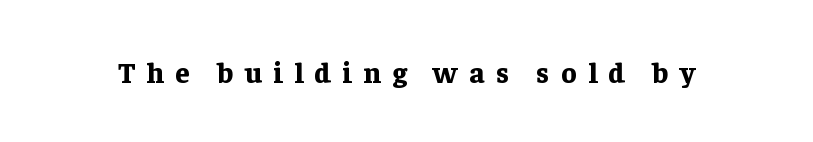
Notice how thick the strokes are: this is what a full bold looks like. The type sits square on the baseline with zero lean. The passage shown has open, widely tracked lettering throughout. Letterform terminals end in serifs throughout the passage.
